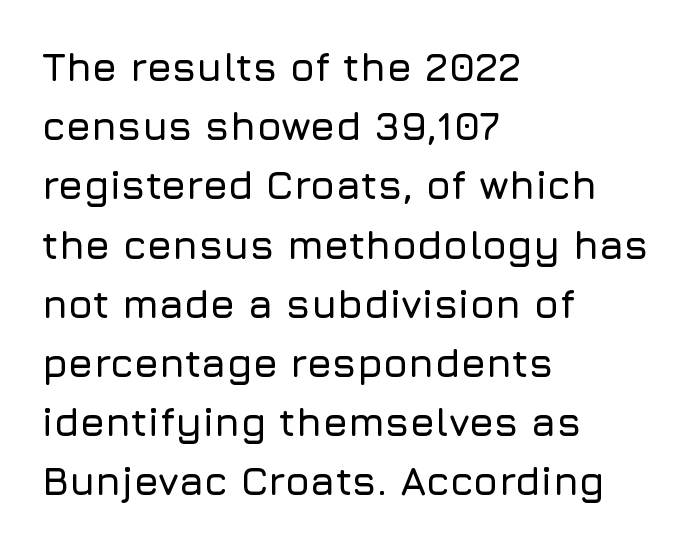
Q: Is the text italic (slanted)? A: No, it is upright.
Q: Is the typeface a serif or a sans-serif typeface? A: Sans-serif.
Q: Is the text underlined? A: No.
Q: How is the paragraph aligned? A: Left-aligned.
Q: Is the spacing between letters normal or unusually wide? A: Normal.
Q: Is the spacing between lines tight, normal or loose? A: Normal.
Q: Width (condensed, normal, or wide)? A: Normal.
Q: Stroke contrast? A: Low.
Q: x-height? A: Medium.
Q: Monospaced? A: No.
